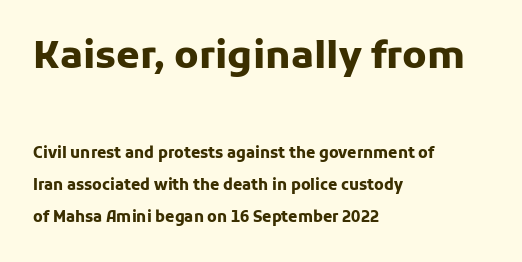
{"serif": "no", "italic": "no", "bold": "yes", "weight": "heavy", "width": "normal", "stroke_contrast": "low", "x_height": "medium", "monospaced": "no", "underline": "no", "align": "left", "line_spacing": "loose", "line_spacing_ratio": 2.13, "letter_spacing": "normal", "letter_spacing_em": 0.0, "larger_block": "first", "size_ratio": 2.53, "glyph_px": 38}
